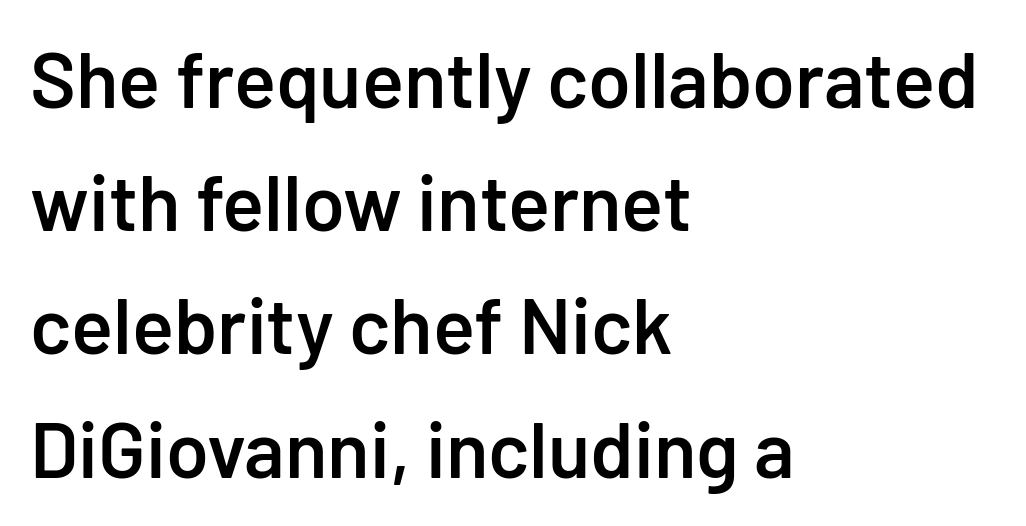
The image shows 78 px semibold sans-serif type, upright; set left-aligned, normal line spacing (1.58x), normal letter spacing, not underlined; low stroke contrast and a medium x-height.
